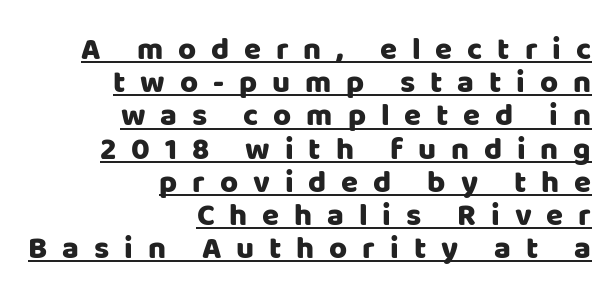
The image shows 31 px sans-serif type, upright; set right-aligned, tight line spacing (1.07x), unusually wide letter spacing (+0.48 em), underlined; low stroke contrast and a large x-height.
